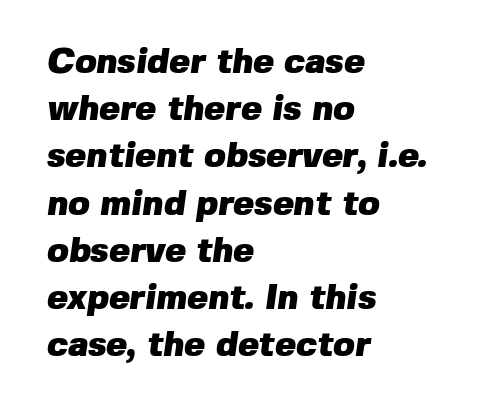
Nobody touched the tracking dial on this one. Note the varied advance widths — an 'i' is clearly narrower than an 'm'. Nobody drew a line under any word here. How heavy is the stroke? Heavy — this is a bold.
